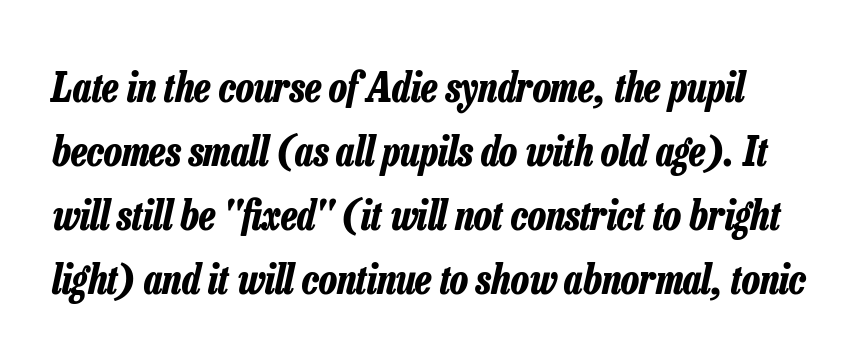
No extra tracking has been applied to these lines. Is this a fixed-width face? No — the glyphs have proportional, varying widths. The rendering uses a bold face; every stroke is thick and dark. Rendered with sloped, italic letterforms. The gap between lines stays unmarked. Horizontal bands of white between lines are of average thickness.
